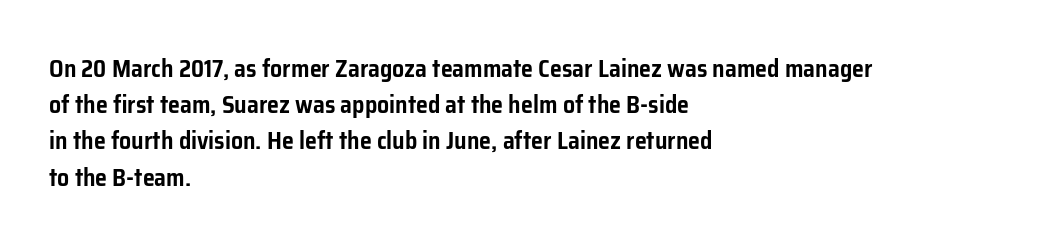
Leading: standard. Ascenders rise straight up at ninety degrees. Nobody drew a line under any word here. Here the glyphs are tracked normally, forming tight word shapes. All the whitespace from short lines collects on the right.
